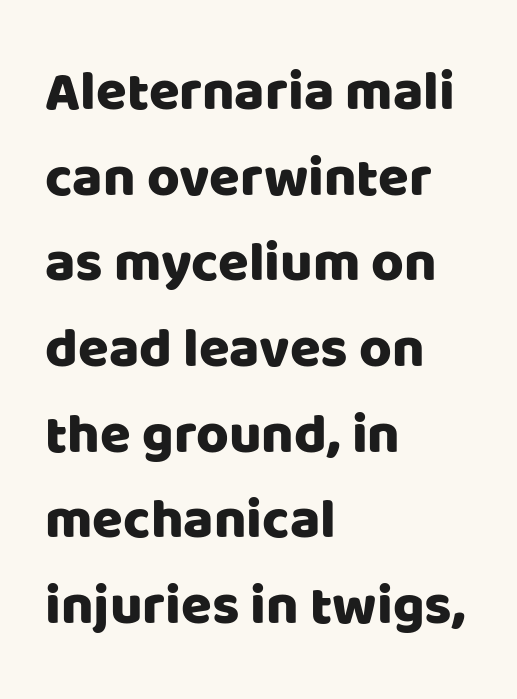
The typography opts for an upright posture over an oblique one. Vertical spacing — default. Observe the absence of serifs on each vertical stroke in this sample. Students, note that the glyphs here touch the page at normal intervals.
